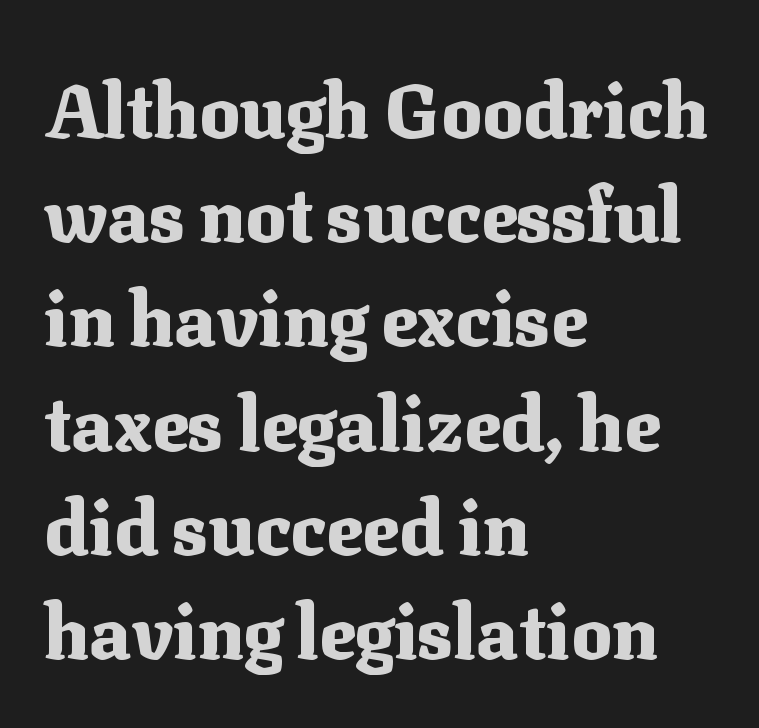
{"serif": "yes", "italic": "no", "bold": "yes", "weight": "heavy", "width": "normal", "stroke_contrast": "medium", "x_height": "medium", "monospaced": "no", "underline": "no", "align": "left", "line_spacing": "normal", "line_spacing_ratio": 1.39, "letter_spacing": "normal", "letter_spacing_em": 0.0, "glyph_px": 75}
